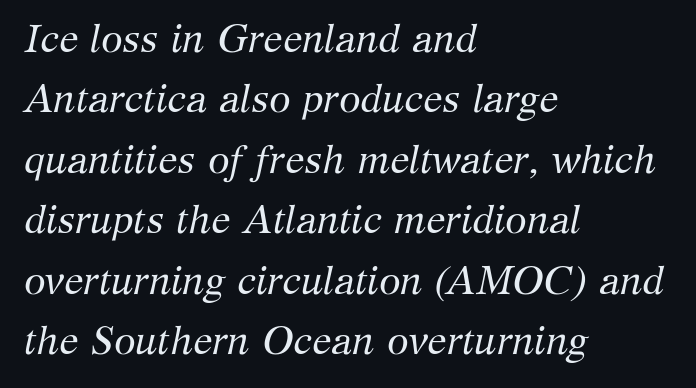
{"serif": "yes", "italic": "yes", "lean": "right", "slant_degrees": 12, "bold": "no", "weight": "regular", "width": "normal", "stroke_contrast": "medium", "x_height": "medium", "monospaced": "no", "underline": "no", "align": "left", "line_spacing": "normal", "line_spacing_ratio": 1.55, "letter_spacing": "normal", "letter_spacing_em": 0.0, "glyph_px": 39}
